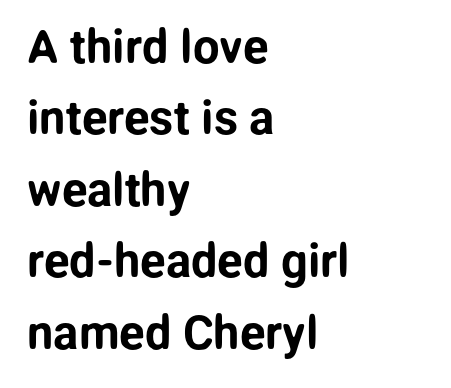
{"serif": "no", "italic": "no", "width": "normal", "stroke_contrast": "low", "x_height": "medium", "monospaced": "no", "underline": "no", "align": "left", "line_spacing": "normal", "line_spacing_ratio": 1.52, "letter_spacing": "normal", "letter_spacing_em": 0.0, "glyph_px": 47}
